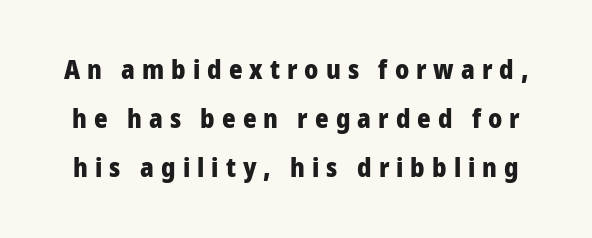
Weight: bold. Characters remain perfectly vertical along every line. The string is rendered with underlining switched off. This rendering widens character spacing well past its baseline value.
